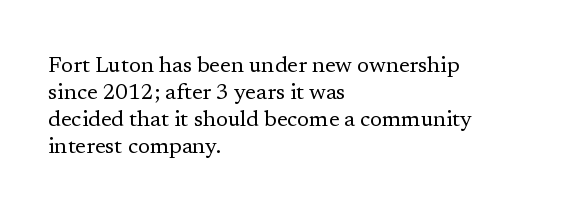
The image shows 22 px text type, upright; set left-aligned, line spacing 1.22x, normal letter spacing, not underlined.
